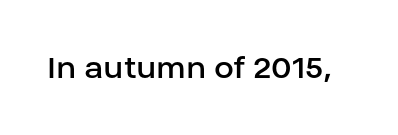
The lettering holds an erect, upright posture throughout. Character widths vary here, with narrow letters taking less room than wide ones. Honestly, the letter spacing is just normal — you wouldn't notice it. A clean baseline with only descenders dipping below it. Nothing sits at the stroke ends, so this counts as sans-serif.
